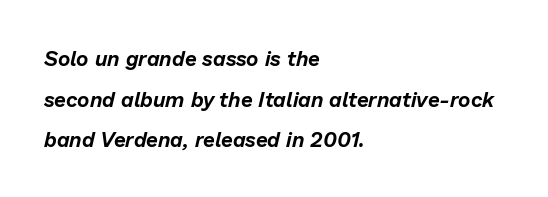
The image shows 21 px text type, italic (leaning right); set left-aligned, loose line spacing (1.93x), normal letter spacing, not underlined.
